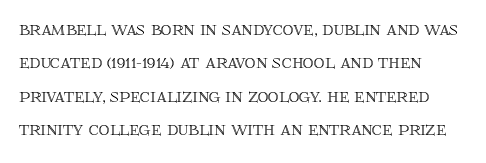
{"italic": "no", "underline": "no", "align": "left", "line_spacing": "normal", "line_spacing_ratio": 1.59, "letter_spacing": "normal", "letter_spacing_em": 0.0, "glyph_px": 21}
